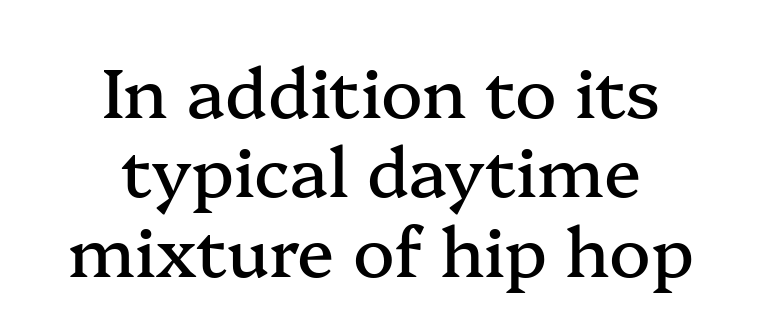
{"serif": "yes", "italic": "no", "width": "normal", "stroke_contrast": "medium", "x_height": "medium", "monospaced": "no", "underline": "no", "align": "center", "line_spacing": "tight", "line_spacing_ratio": 1.15, "letter_spacing": "normal", "letter_spacing_em": 0.0, "glyph_px": 69}
